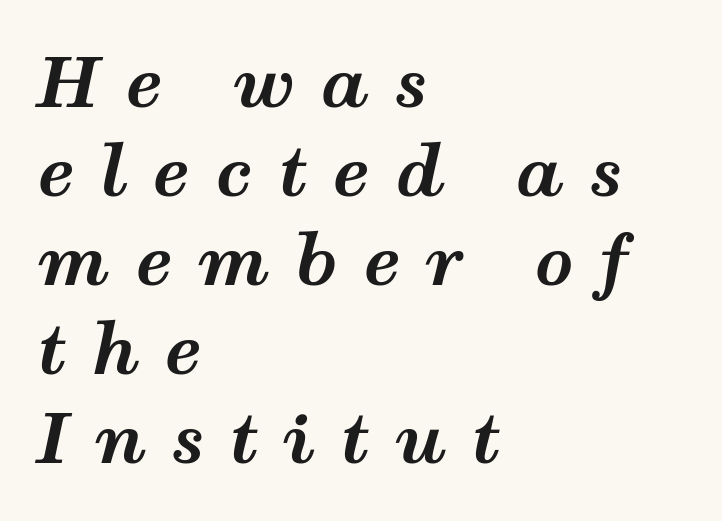
The image shows 68 px bold, wide type, italic (leaning right); set left-aligned, normal line spacing (1.31x), unusually wide letter spacing (+0.37 em), not underlined; medium stroke contrast and a medium x-height.
